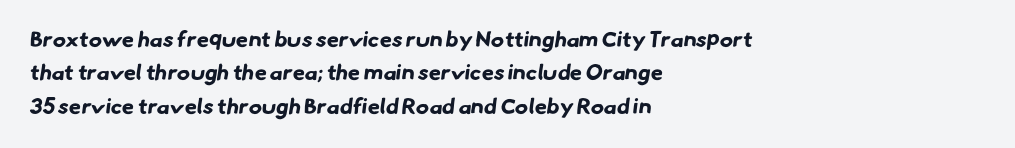
{"bold": "yes", "underline": "no", "align": "left", "line_spacing": "normal", "line_spacing_ratio": 1.52, "letter_spacing": "normal", "letter_spacing_em": 0.0, "glyph_px": 22}
